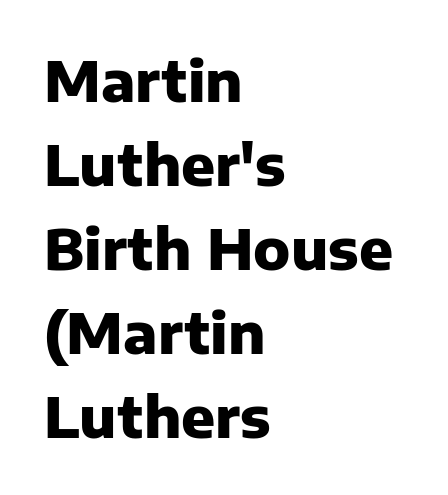
The image shows 56 px heavy sans-serif type, upright; set left-aligned, normal line spacing (1.5x), normal letter spacing, not underlined; low stroke contrast and a medium x-height.
